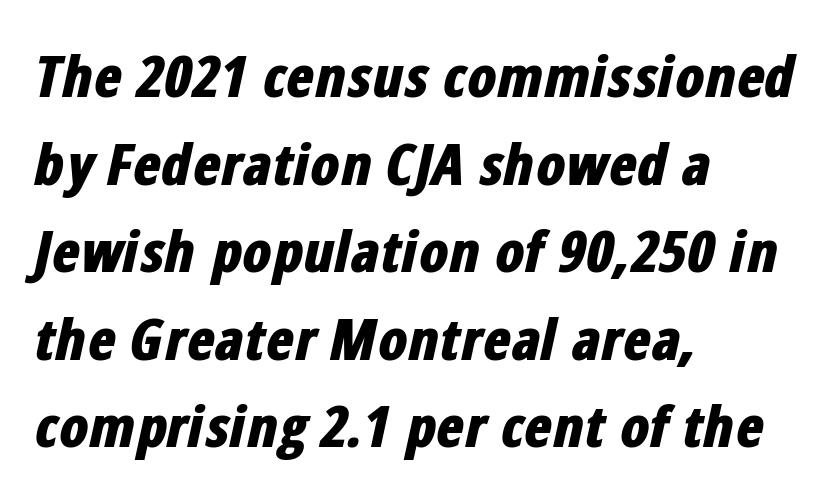
{"italic": "yes", "lean": "right", "slant_degrees": 12, "bold": "yes", "weight": "bold", "width": "condensed", "stroke_contrast": "low", "x_height": "medium", "monospaced": "no", "underline": "no", "align": "left", "line_spacing": "normal", "line_spacing_ratio": 1.51, "letter_spacing": "normal", "letter_spacing_em": 0.0, "glyph_px": 58}
